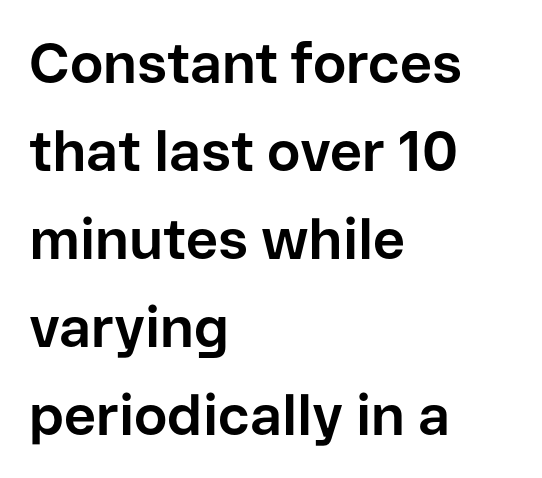
Q: Is the text bold? A: Yes.
Q: Is the text italic (slanted)? A: No, it is upright.
Q: Is the typeface a serif or a sans-serif typeface? A: Sans-serif.
Q: Is the text underlined? A: No.
Q: How is the paragraph aligned? A: Left-aligned.
Q: Is the spacing between letters normal or unusually wide? A: Normal.
Q: Is the spacing between lines tight, normal or loose? A: Normal.
Q: Width (condensed, normal, or wide)? A: Normal.
Q: Stroke contrast? A: Low.
Q: x-height? A: Medium.
Q: Monospaced? A: No.
